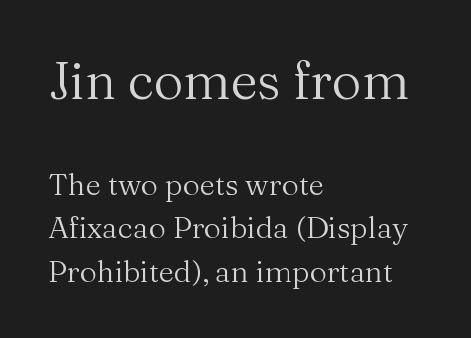
{"serif": "yes", "italic": "no", "bold": "no", "weight": "regular", "width": "normal", "stroke_contrast": "medium", "x_height": "medium", "monospaced": "no", "underline": "no", "align": "left", "line_spacing": "normal", "line_spacing_ratio": 1.45, "letter_spacing": "normal", "letter_spacing_em": 0.0, "larger_block": "first", "size_ratio": 1.73, "glyph_px": 52}
